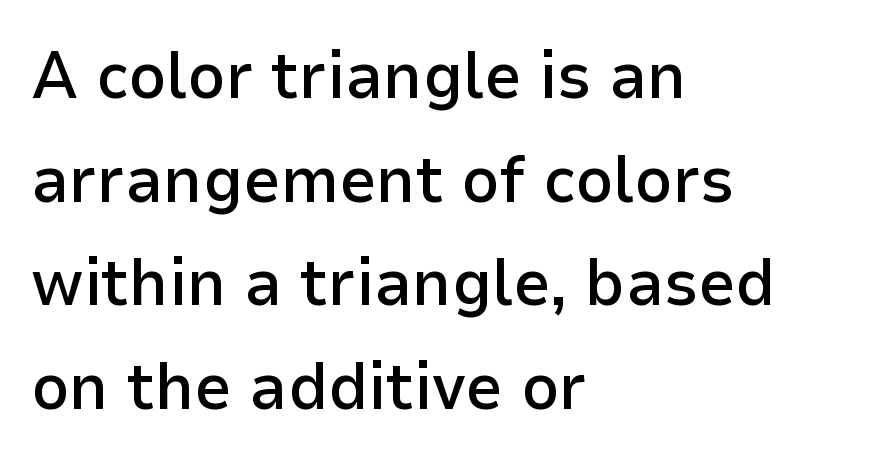
Q: Is the text bold? A: Semi-bold.
Q: Is the text italic (slanted)? A: No, it is upright.
Q: Is the typeface a serif or a sans-serif typeface? A: Sans-serif.
Q: Is the text underlined? A: No.
Q: How is the paragraph aligned? A: Left-aligned.
Q: Is the spacing between letters normal or unusually wide? A: Normal.
Q: Is the spacing between lines tight, normal or loose? A: Normal.
Q: Width (condensed, normal, or wide)? A: Normal.
Q: Stroke contrast? A: Low.
Q: x-height? A: Medium.
Q: Monospaced? A: No.
